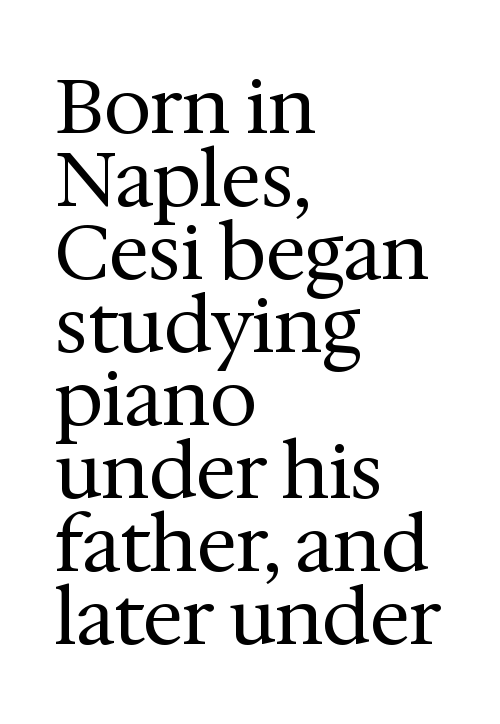
The letters advance in unequal steps, a hallmark of proportional type. The line texture is even and compact thanks to regular tracking. Stroke terminals: seriffed. The ragged edge is on the right, which tells us the setting is flush left. Stroke thickness stays within the range of a standard reading face or lighter.
